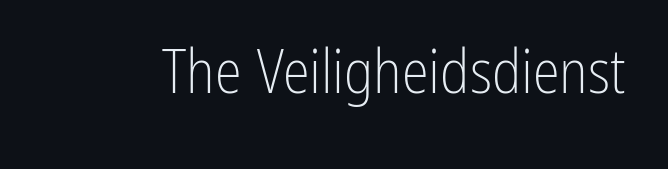
The gap between lines stays unmarked. Type style note: lacks serifs. Heaviness? Minimal to ordinary, like unemphasized prose. Tracking here is standard; glyphs follow each other at the usual distance. The letters stand straight up with perfectly vertical stems.
